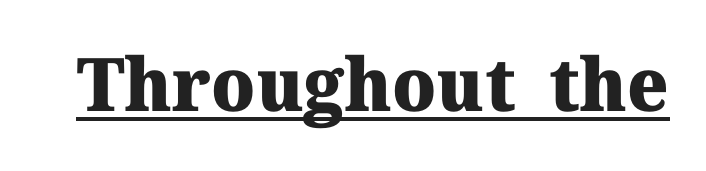
{"serif": "yes", "italic": "no", "bold": "yes", "weight": "heavy", "width": "normal", "stroke_contrast": "medium", "x_height": "medium", "monospaced": "no", "underline": "yes", "letter_spacing": "normal", "letter_spacing_em": 0.0, "glyph_px": 74}
